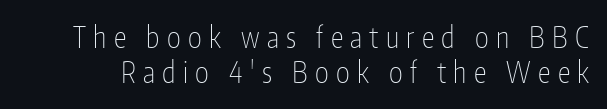
Q: Is the text bold? A: No.
Q: Is the text italic (slanted)? A: No, it is upright.
Q: Is the typeface a serif or a sans-serif typeface? A: Sans-serif.
Q: Is the text underlined? A: No.
Q: Is the spacing between letters normal or unusually wide? A: Unusually wide.
Q: Width (condensed, normal, or wide)? A: Condensed.
Q: Stroke contrast? A: Low.
Q: x-height? A: Medium.
Q: Monospaced? A: No.
